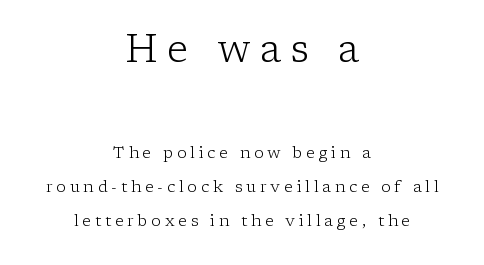
The image shows 39 px light serif type, upright; set centered, loose line spacing (2.11x), unusually wide letter spacing (+0.24 em), not underlined; the first (top) block is 2.44x larger; low stroke contrast and a medium x-height.
